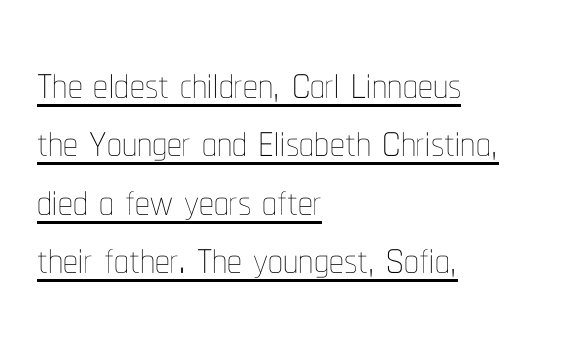
The image shows 59 px thin, condensed type, upright; set left-aligned, tight line spacing (0.99x), normal letter spacing, underlined; low stroke contrast and a medium x-height.
